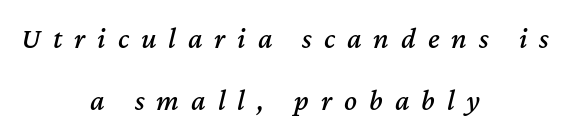
Q: Is the text italic (slanted)? A: Yes, it leans right by about 12 degrees.
Q: Is the text underlined? A: No.
Q: How is the paragraph aligned? A: Centered.
Q: Is the spacing between letters normal or unusually wide? A: Unusually wide.
Q: Is the spacing between lines tight, normal or loose? A: Loose.
Q: Width (condensed, normal, or wide)? A: Normal.
Q: Stroke contrast? A: Medium.
Q: x-height? A: Medium.
Q: Monospaced? A: No.
